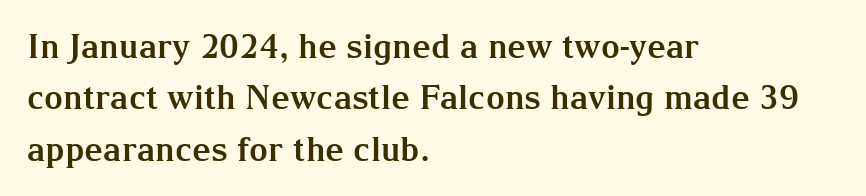
Q: Is the text bold? A: Yes.
Q: Is the text italic (slanted)? A: No, it is upright.
Q: Is the typeface a serif or a sans-serif typeface? A: Serif.
Q: Is the text underlined? A: No.
Q: How is the paragraph aligned? A: Left-aligned.
Q: Is the spacing between letters normal or unusually wide? A: Normal.
Q: Is the spacing between lines tight, normal or loose? A: Normal.
Q: Width (condensed, normal, or wide)? A: Normal.
Q: Stroke contrast? A: Medium.
Q: x-height? A: Medium.
Q: Monospaced? A: No.
